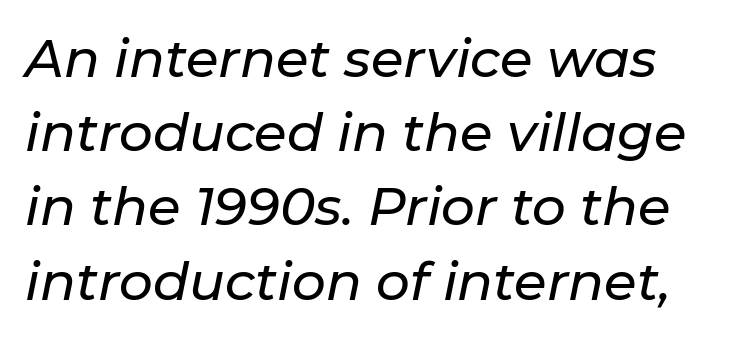
{"italic": "yes", "lean": "right", "slant_degrees": 11, "width": "normal", "stroke_contrast": "low", "x_height": "medium", "monospaced": "no", "underline": "no", "line_spacing": "normal", "line_spacing_ratio": 1.4, "letter_spacing": "normal", "letter_spacing_em": 0.0, "glyph_px": 53}
